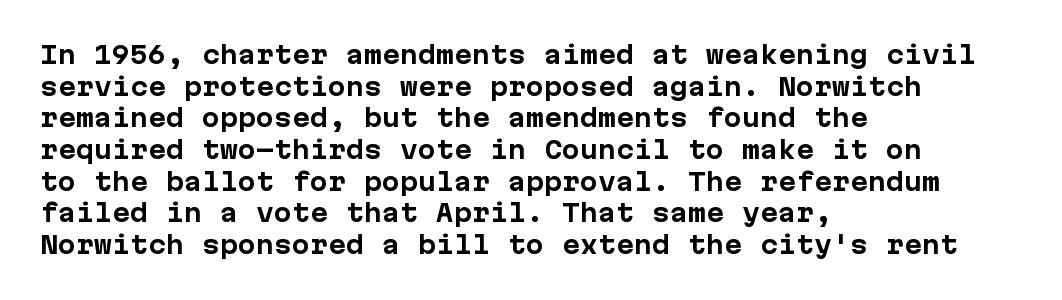
Honestly, the letter spacing is just normal — you wouldn't notice it. One glance says typical: line gaps are just what's usual. These lines stack with their left ends in a neat column. The type sits square on the baseline with zero lean. Descender tails drop into unmarked territory. How heavy is the stroke? Heavy — this is a bold.
